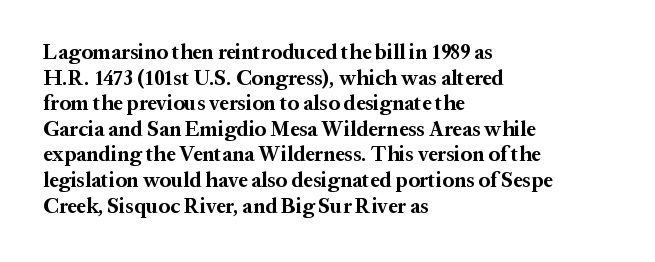
Q: Is the text bold? A: Yes.
Q: Is the text italic (slanted)? A: No, it is upright.
Q: Is the text underlined? A: No.
Q: How is the paragraph aligned? A: Left-aligned.
Q: Is the spacing between letters normal or unusually wide? A: Normal.
